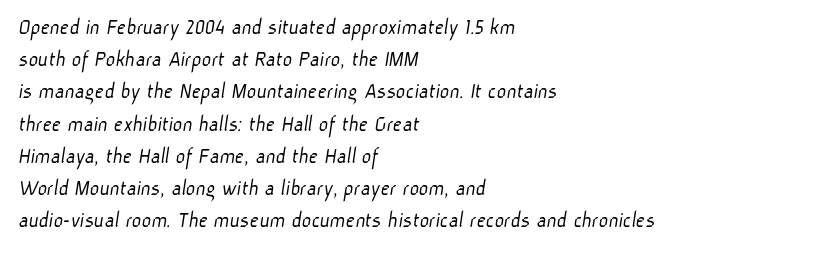
The line-height multiplier appears to be the usual default. The line texture is even and compact thanks to regular tracking. Compared with a typical body face, this is equally light or lighter still. The setting favours the left margin, as ordinary paragraphs usually do. The specimen omits any rule beneath the text block's lines.
